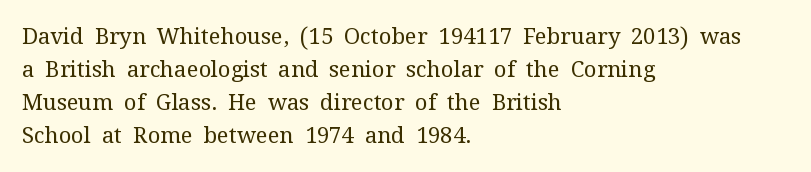
The image shows 22 px text type, upright; set left-aligned, normal line spacing (1.5x), normal letter spacing, not underlined.
